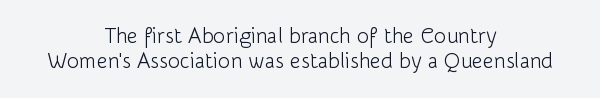
Which margin do the lines hug? Neither — every line sits in the middle. The line texture is even and compact thanks to regular tracking. Just letters on the line, the space beneath them empty. These lines were composed using upright roman letters.
